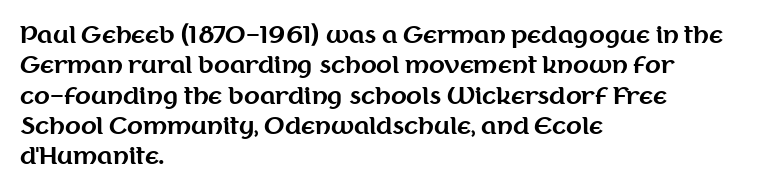
Each word holds together tightly as a unit, with standard inter-letter gaps. Typeset ragged right — the left edge is the straight one. Has an underline been added? It has not. The passage shown stacks its lines at a standard gap. A typesetter would mark this as roman, not italic. The passage shown is emphatically bold.
